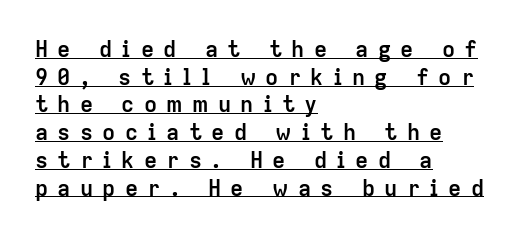
{"italic": "no", "bold": "yes", "underline": "yes", "align": "left", "line_spacing": "normal", "line_spacing_ratio": 1.26, "letter_spacing": "wide", "letter_spacing_em": 0.42, "glyph_px": 22}
